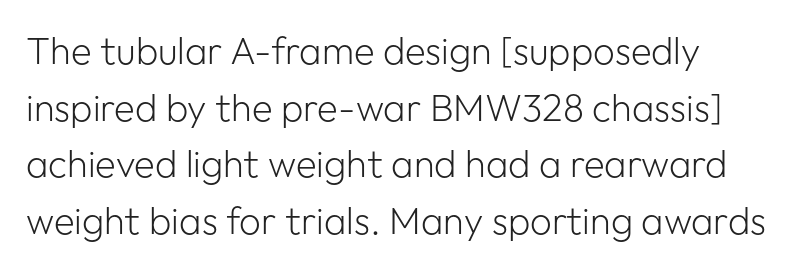
Proportional: the letters do not fall into vertical columns. The area under the type is left untouched. Stems and bowls with no extra thickness — not bold. The axis of the letterforms is exactly vertical. Horizontal bands of white between lines are of average thickness.
